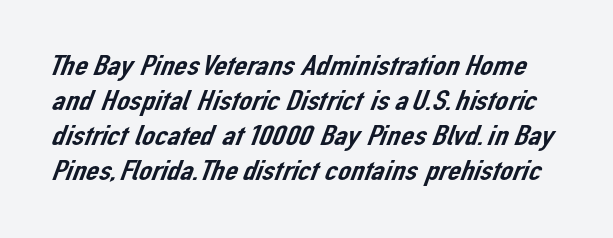
Q: Is the typeface a serif or a sans-serif typeface? A: Sans-serif.
Q: Is the text underlined? A: No.
Q: Is the spacing between letters normal or unusually wide? A: Normal.
Q: Width (condensed, normal, or wide)? A: Normal.
Q: Stroke contrast? A: Low.
Q: x-height? A: Medium.
Q: Monospaced? A: No.
